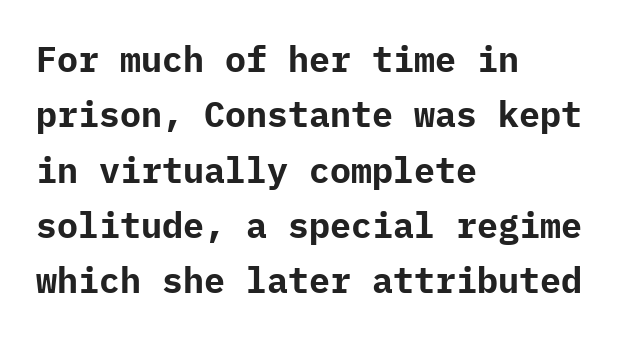
Q: Is the text bold? A: Yes.
Q: Is the text italic (slanted)? A: No, it is upright.
Q: Is the typeface a serif or a sans-serif typeface? A: Sans-serif.
Q: Is the text underlined? A: No.
Q: How is the paragraph aligned? A: Left-aligned.
Q: Is the spacing between letters normal or unusually wide? A: Normal.
Q: Is the spacing between lines tight, normal or loose? A: Normal.
Q: Width (condensed, normal, or wide)? A: Normal.
Q: Stroke contrast? A: Low.
Q: x-height? A: Medium.
